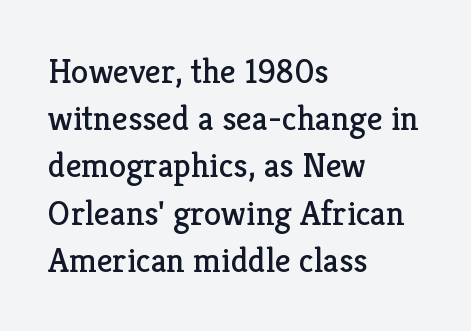
{"serif": "yes", "italic": "no", "bold": "no", "weight": "regular", "width": "normal", "stroke_contrast": "low", "x_height": "medium", "monospaced": "no", "underline": "no", "align": "left", "line_spacing": "normal", "line_spacing_ratio": 1.35, "letter_spacing": "normal", "letter_spacing_em": 0.0, "glyph_px": 35}
